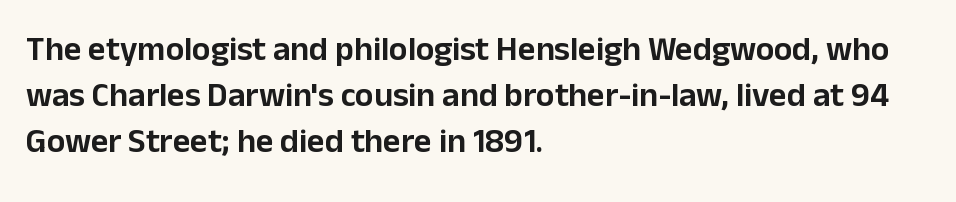
{"serif": "no", "italic": "no", "width": "normal", "stroke_contrast": "low", "x_height": "medium", "monospaced": "no", "underline": "no", "align": "left", "line_spacing": "normal", "line_spacing_ratio": 1.35, "letter_spacing": "normal", "letter_spacing_em": 0.0, "glyph_px": 34}
